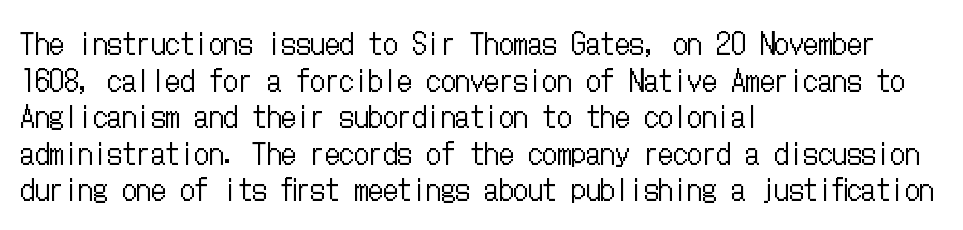
Q: Is the text bold? A: No.
Q: Is the text italic (slanted)? A: No, it is upright.
Q: Is the text underlined? A: No.
Q: How is the paragraph aligned? A: Left-aligned.
Q: Is the spacing between letters normal or unusually wide? A: Normal.
Q: Is the spacing between lines tight, normal or loose? A: Normal.
Q: Width (condensed, normal, or wide)? A: Condensed.
Q: Stroke contrast? A: Low.
Q: x-height? A: Medium.
